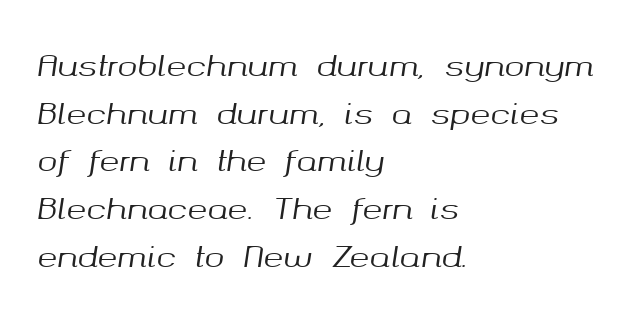
{"italic": "yes", "lean": "right", "slant_degrees": 8, "width": "normal", "stroke_contrast": "medium", "x_height": "medium", "monospaced": "no", "underline": "no", "align": "left", "line_spacing": "normal", "line_spacing_ratio": 1.59, "letter_spacing": "normal", "letter_spacing_em": 0.0, "glyph_px": 30}
